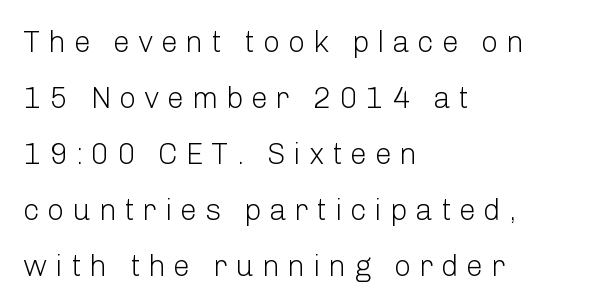
Q: Is the text bold? A: No.
Q: Is the text italic (slanted)? A: No, it is upright.
Q: Is the typeface a serif or a sans-serif typeface? A: Sans-serif.
Q: Is the text underlined? A: No.
Q: How is the paragraph aligned? A: Left-aligned.
Q: Is the spacing between letters normal or unusually wide? A: Unusually wide.
Q: Width (condensed, normal, or wide)? A: Normal.
Q: Stroke contrast? A: Low.
Q: x-height? A: Medium.
Q: Monospaced? A: No.
